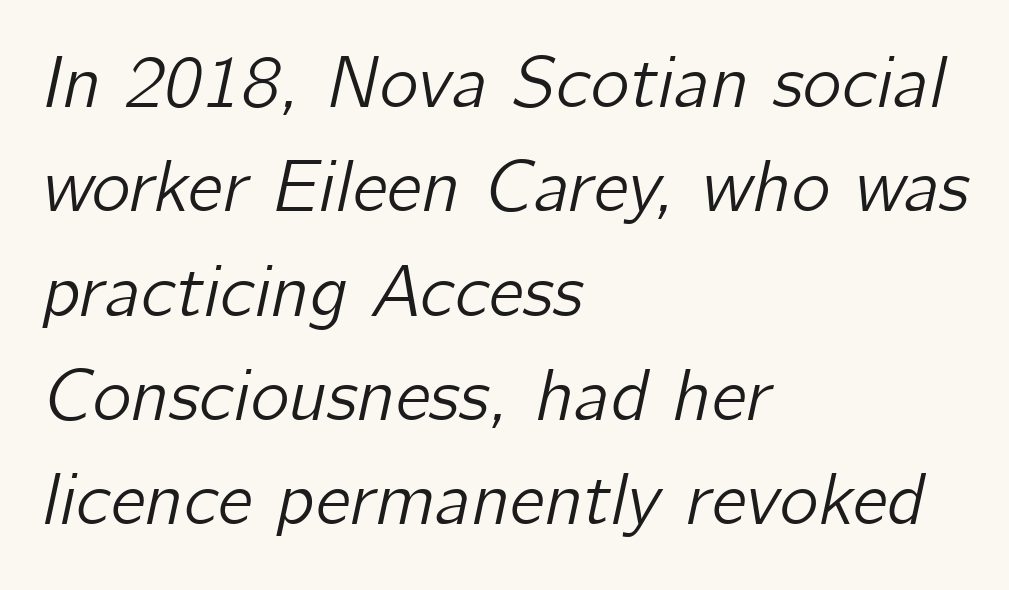
The image shows 74 px text type, italic (leaning right); set left-aligned, normal line spacing (1.41x), normal letter spacing, not underlined; low stroke contrast and a medium x-height.
